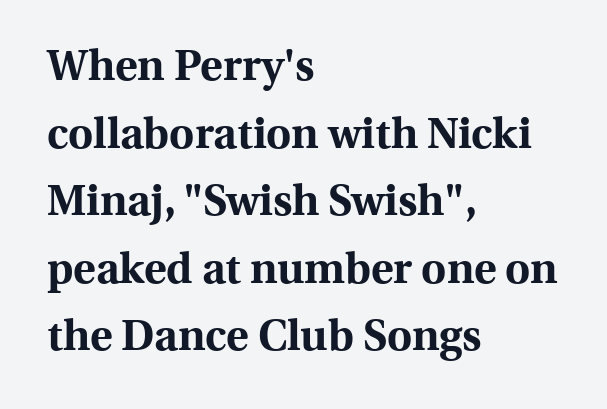
{"serif": "yes", "italic": "no", "bold": "yes", "weight": "bold", "width": "normal", "x_height": "medium", "monospaced": "no", "underline": "no", "align": "left", "line_spacing": "normal", "line_spacing_ratio": 1.57, "letter_spacing": "normal", "letter_spacing_em": 0.0, "glyph_px": 43}
